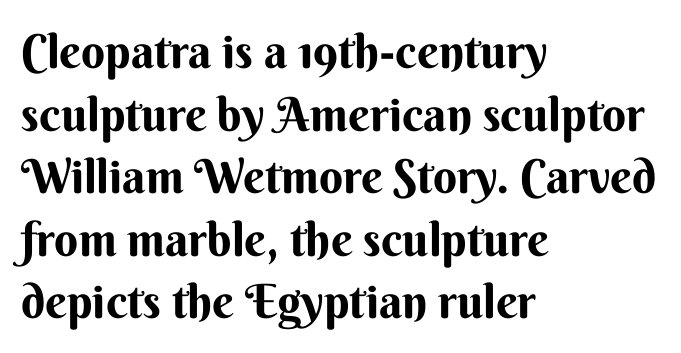
Notice how the stems are strictly vertical — no italics here. One-word summary of the alignment: left. Does the weight exceed regular? Yes, all the way to bold. The designer left line spacing at the default.
